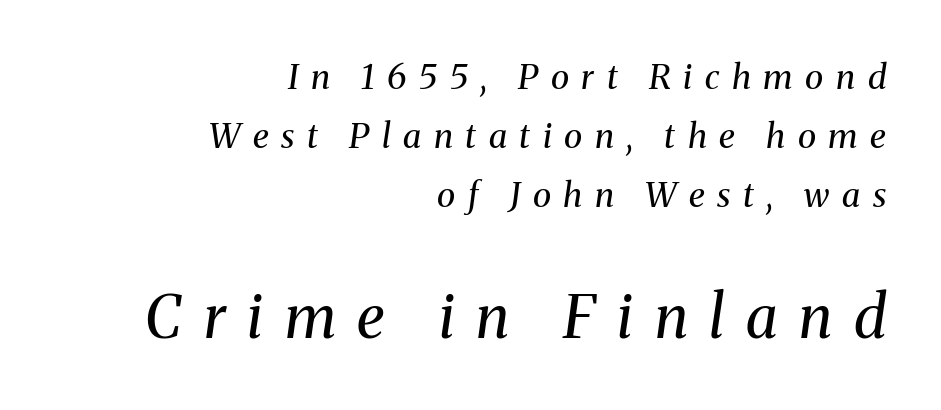
Q: Is the text bold? A: No.
Q: Is the text italic (slanted)? A: Yes, it leans right by about 8 degrees.
Q: Is the typeface a serif or a sans-serif typeface? A: Serif.
Q: Is the text underlined? A: No.
Q: How is the paragraph aligned? A: Right-aligned.
Q: Is the spacing between letters normal or unusually wide? A: Unusually wide.
Q: Which block of text is set in a larger size, the first (top) or the second (bottom)? A: The second (bottom) one.
Q: Width (condensed, normal, or wide)? A: Normal.
Q: Stroke contrast? A: Medium.
Q: x-height? A: Medium.
Q: Monospaced? A: No.
